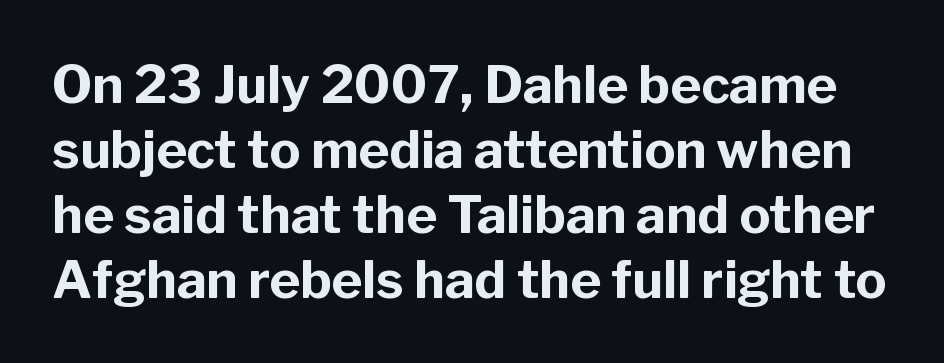
The image shows 52 px bold sans-serif type, upright; set normal line spacing (1.25x), normal letter spacing, not underlined; low stroke contrast and a medium x-height.
